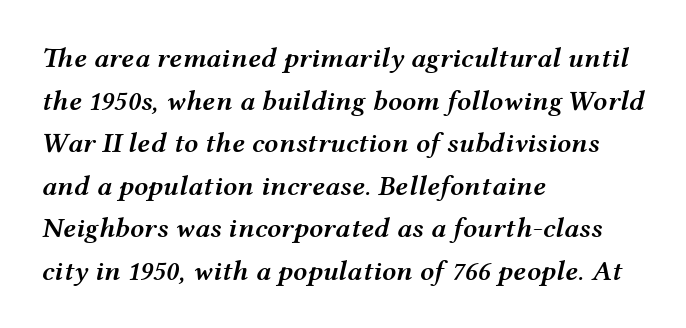
Q: Is the text bold? A: Semi-bold.
Q: Is the text italic (slanted)? A: Yes, it leans right by about 12 degrees.
Q: Is the text underlined? A: No.
Q: How is the paragraph aligned? A: Left-aligned.
Q: Is the spacing between letters normal or unusually wide? A: Normal.
Q: Is the spacing between lines tight, normal or loose? A: Normal.
Q: Width (condensed, normal, or wide)? A: Wide.
Q: Stroke contrast? A: Medium.
Q: x-height? A: Medium.
Q: Monospaced? A: No.
